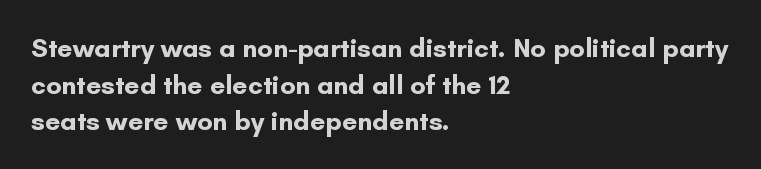
The image shows 27 px bold type, upright; set left-aligned, normal line spacing (1.36x), normal letter spacing, not underlined.
